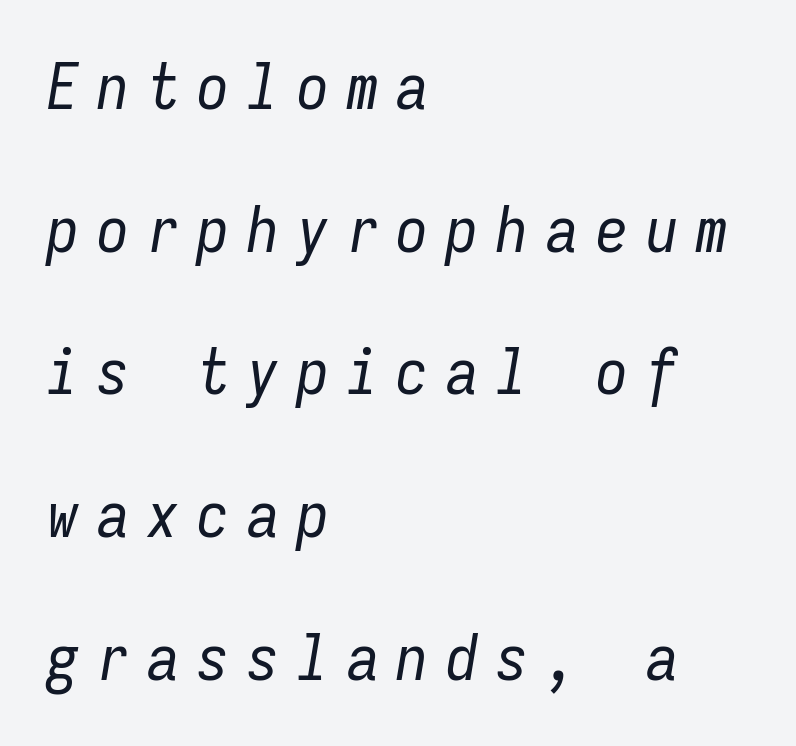
Q: Is the text bold? A: No.
Q: Is the text italic (slanted)? A: Yes, it leans right by about 9 degrees.
Q: Is the text underlined? A: No.
Q: How is the paragraph aligned? A: Left-aligned.
Q: Is the spacing between letters normal or unusually wide? A: Unusually wide.
Q: Is the spacing between lines tight, normal or loose? A: Loose.
Q: Width (condensed, normal, or wide)? A: Condensed.
Q: Stroke contrast? A: Low.
Q: x-height? A: Medium.
Q: Monospaced? A: Yes.
